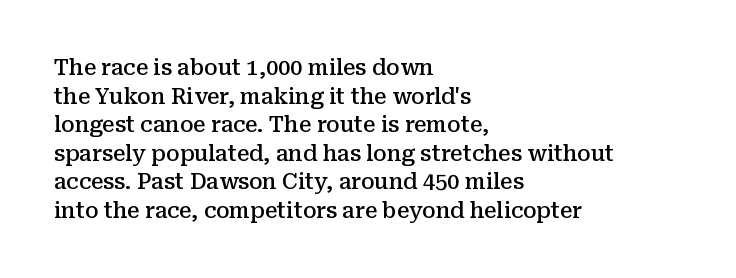
Between one letter and the next there's only the usual sliver of space. Firm but not heavy-handed strokes: this text is semibold. No italicization has been applied; the sample stays upright. Each line starts at the same left margin while the right side varies. Notice how descenders clear the ascenders below comfortably — that's standard leading.
